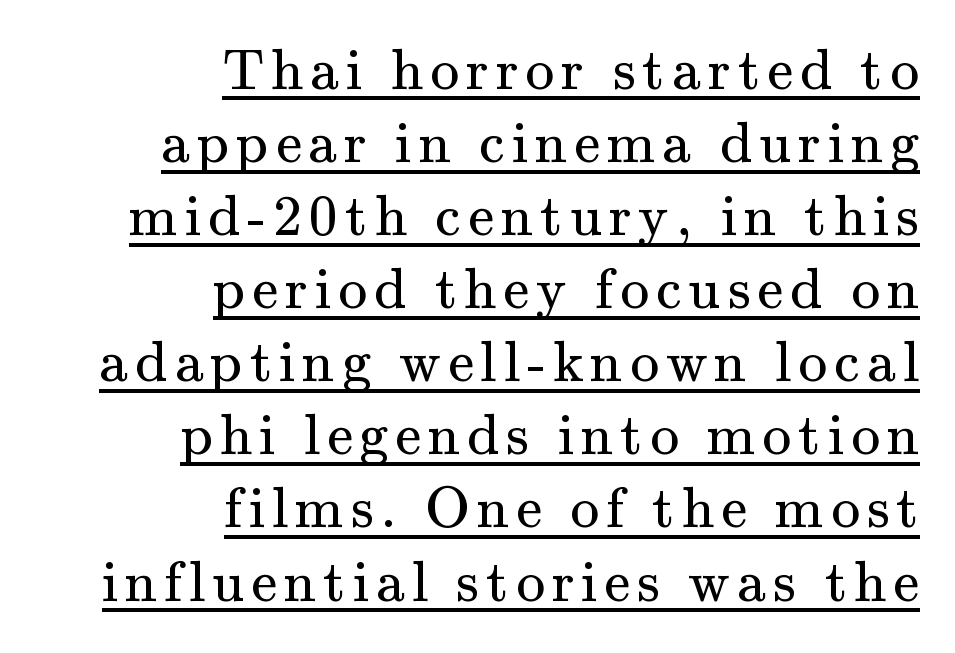
The image shows 58 px regular-weight serif type, upright; set right-aligned, normal line spacing (1.26x), underlined; medium stroke contrast and a small x-height.
